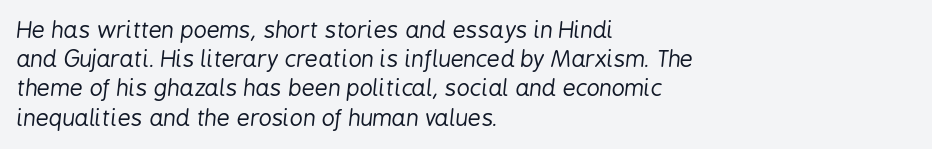
The image shows 23 px text type, italic (leaning right); set left-aligned, normal line spacing (1.27x), normal letter spacing, not underlined.
